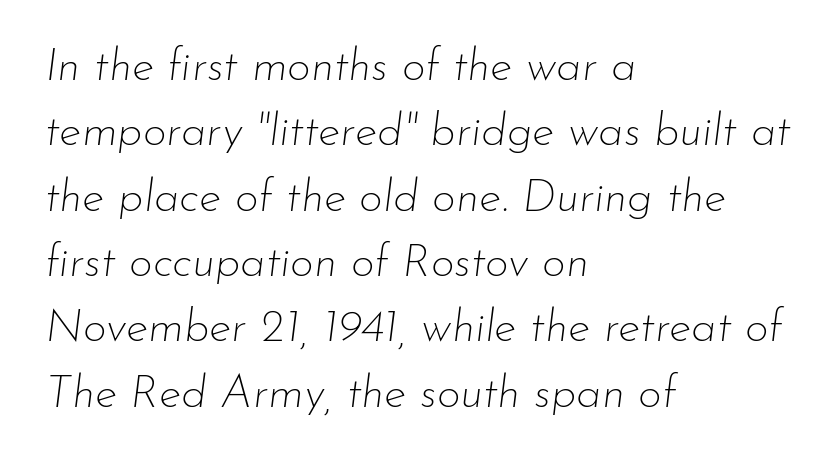
The image shows 46 px thin type, italic (leaning right); set left-aligned, normal line spacing (1.42x), normal letter spacing, not underlined; low stroke contrast and a small x-height.
